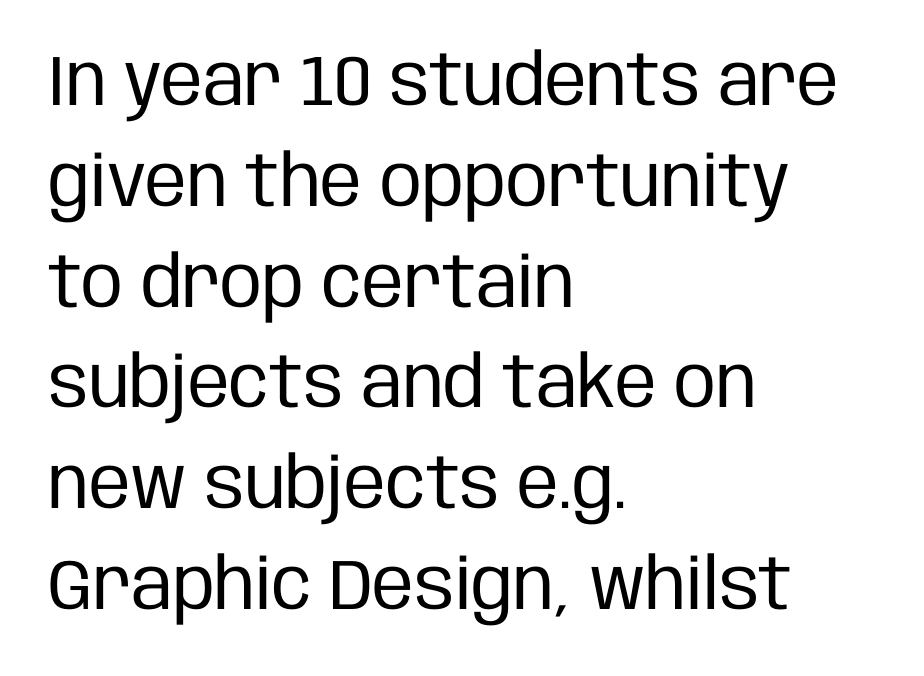
The image shows 71 px regular-weight, condensed sans-serif type, upright; set left-aligned, normal line spacing (1.42x), normal letter spacing, not underlined; low stroke contrast and a large x-height.
